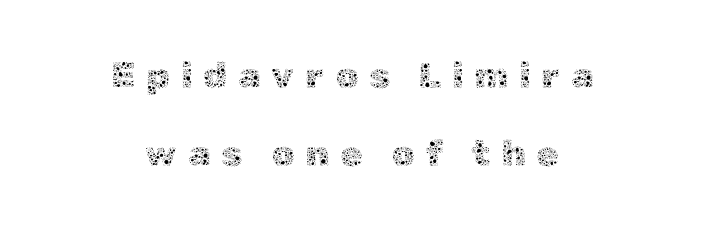
{"italic": "no", "bold": "no", "weight": "thin", "width": "normal", "x_height": "medium", "monospaced": "no", "underline": "no", "align": "center", "line_spacing": "loose", "line_spacing_ratio": 2.12, "letter_spacing": "wide", "letter_spacing_em": 0.28, "glyph_px": 37}
